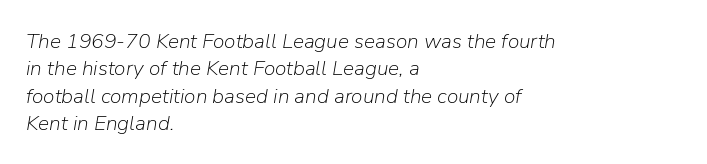
The image shows 21 px text type, italic (leaning right); set left-aligned, normal line spacing (1.3x), normal letter spacing, not underlined.
